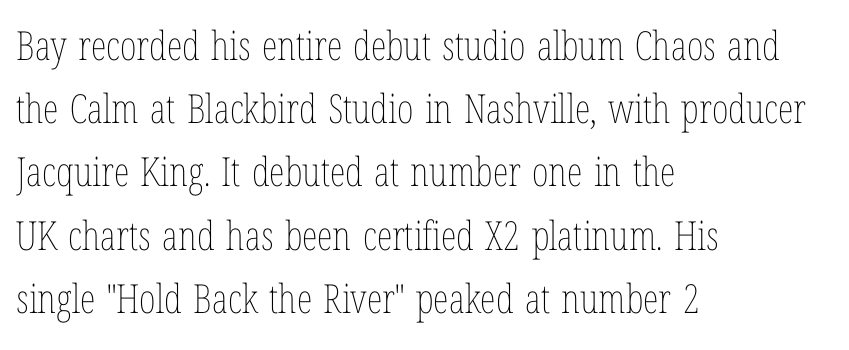
Think of a printed novel: that variable character pitch is what you see here. Visually the block forms a straight wall on the left and a jagged coastline on the right. The passage shown has conventional tracking throughout. The typesetting does not lean heavy: it is not bold. The strip under each line holds only bare page.
